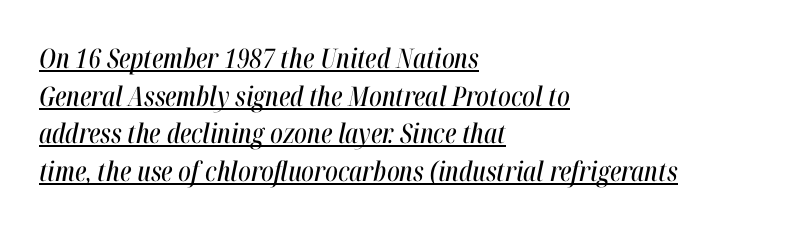
These lines stack with their left ends in a neat column. Observe the ordinary spacing: letters are neighbours, not strangers. What decoration does the sample have? An underline. Reading down the column, the eye jumps a familiar distance to each next line. Italic: yes, the glyphs are oblique.
